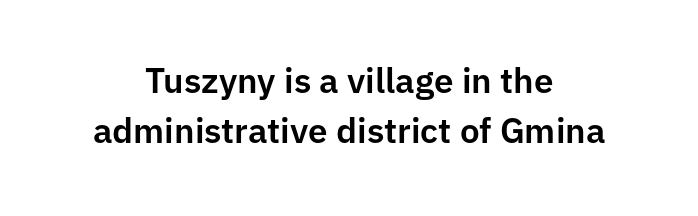
{"serif": "no", "italic": "no", "width": "normal", "stroke_contrast": "low", "x_height": "medium", "monospaced": "no", "underline": "no", "align": "center", "line_spacing": "normal", "line_spacing_ratio": 1.44, "letter_spacing": "normal", "letter_spacing_em": 0.0, "glyph_px": 35}
